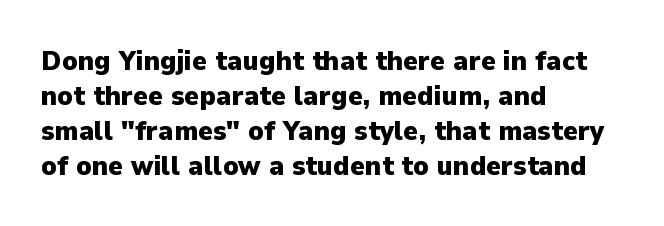
The image shows 28 px heavy sans-serif type, upright; set left-aligned, normal line spacing (1.25x), normal letter spacing, not underlined; low stroke contrast and a medium x-height.
